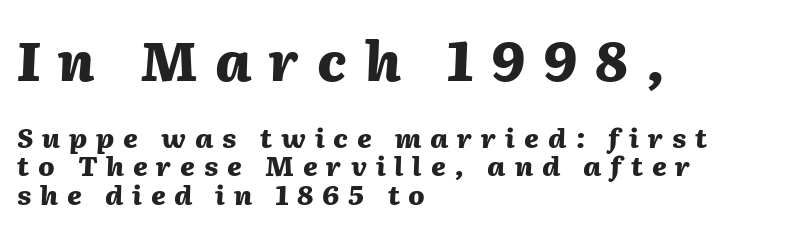
Letters rest on an invisible, unmarked baseline. The tracking jumps out immediately: characters are airy and widely separated. A typesetter would call this proportional, since set widths differ per character. Slant detected: the letters are inclined. Block one is the big one; block two sits smaller underneath. Line starts are locked; line ends wander.
